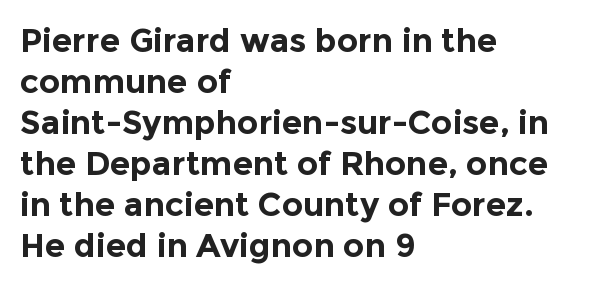
{"serif": "no", "italic": "no", "bold": "yes", "weight": "bold", "width": "normal", "x_height": "medium", "monospaced": "no", "underline": "no", "align": "left", "line_spacing_ratio": 1.24, "letter_spacing": "normal", "letter_spacing_em": 0.0, "glyph_px": 33}
